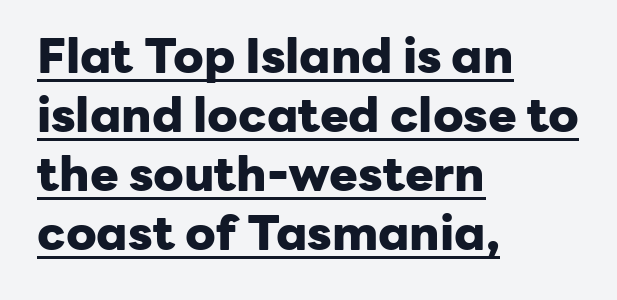
Q: Is the text bold? A: Yes.
Q: Is the text italic (slanted)? A: No, it is upright.
Q: Is the typeface a serif or a sans-serif typeface? A: Sans-serif.
Q: Is the text underlined? A: Yes.
Q: How is the paragraph aligned? A: Left-aligned.
Q: Is the spacing between letters normal or unusually wide? A: Normal.
Q: Width (condensed, normal, or wide)? A: Normal.
Q: Stroke contrast? A: Low.
Q: x-height? A: Medium.
Q: Monospaced? A: No.
